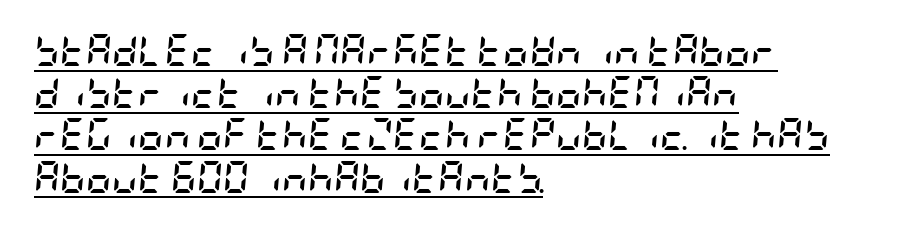
Q: Is the text bold? A: Yes.
Q: Is the text italic (slanted)? A: Yes, it leans right by about 5 degrees.
Q: Is the text underlined? A: Yes.
Q: How is the paragraph aligned? A: Left-aligned.
Q: Is the spacing between letters normal or unusually wide? A: Normal.
Q: Is the spacing between lines tight, normal or loose? A: Normal.
Q: Width (condensed, normal, or wide)? A: Condensed.
Q: Stroke contrast? A: Low.
Q: x-height? A: Large.
